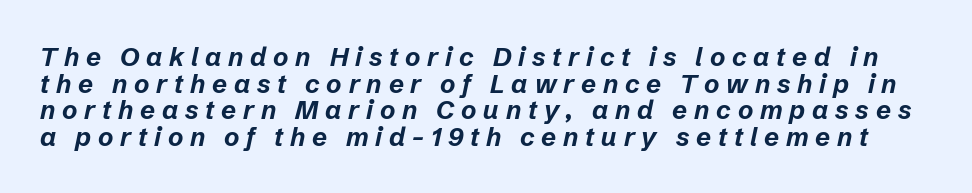
{"italic": "yes", "lean": "right", "slant_degrees": 12, "bold": "yes", "underline": "no", "line_spacing": "tight", "line_spacing_ratio": 1.02, "letter_spacing": "wide", "letter_spacing_em": 0.26, "glyph_px": 26}
